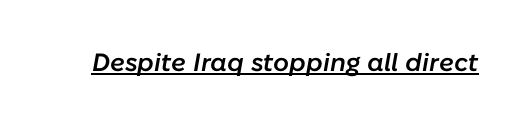
{"italic": "yes", "lean": "right", "slant_degrees": 10, "bold": "semi", "underline": "yes", "letter_spacing": "normal", "letter_spacing_em": 0.0, "glyph_px": 25}
